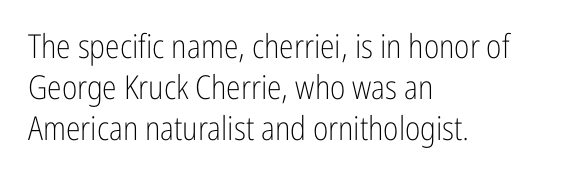
No chunkiness to these letters — they're not bold. These lines keep a tight, regular rhythm from letter to letter. The passage shown is not underscored anywhere. Every stem runs plumb, perpendicular to the baseline.
